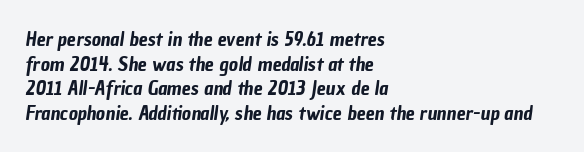
The image shows 20 px text type; set left-aligned, line spacing 1.23x, normal letter spacing, not underlined.
